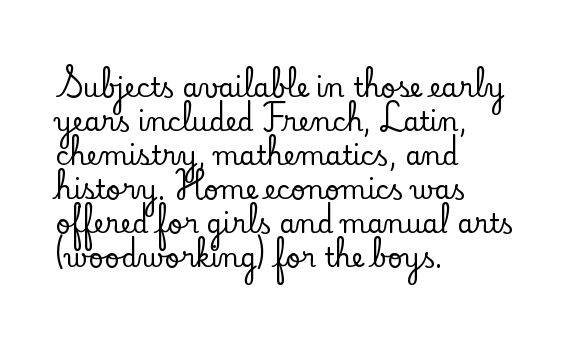
Q: Is the text italic (slanted)? A: No, it is upright.
Q: Is the text underlined? A: No.
Q: How is the paragraph aligned? A: Left-aligned.
Q: Is the spacing between letters normal or unusually wide? A: Normal.
Q: Is the spacing between lines tight, normal or loose? A: Normal.
